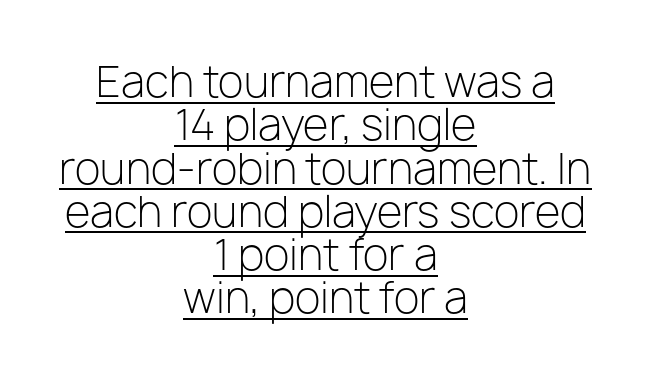
{"serif": "no", "italic": "no", "bold": "no", "weight": "light", "width": "normal", "stroke_contrast": "low", "x_height": "medium", "monospaced": "no", "underline": "yes", "align": "center", "line_spacing": "tight", "line_spacing_ratio": 1.03, "letter_spacing": "normal", "letter_spacing_em": 0.0, "glyph_px": 42}
